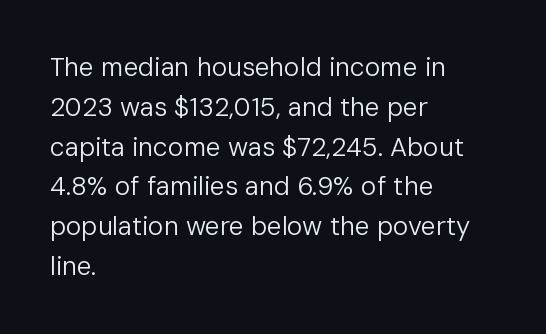
Q: Is the text bold? A: No.
Q: Is the text italic (slanted)? A: No, it is upright.
Q: Is the text underlined? A: No.
Q: How is the paragraph aligned? A: Left-aligned.
Q: Is the spacing between letters normal or unusually wide? A: Normal.
Q: Is the spacing between lines tight, normal or loose? A: Normal.
